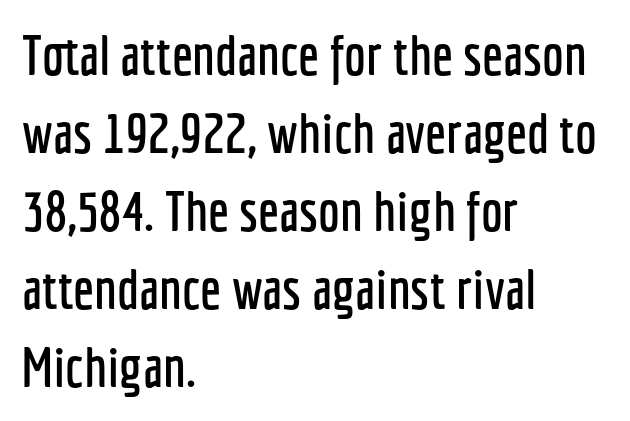
Q: Is the text italic (slanted)? A: No, it is upright.
Q: Is the typeface a serif or a sans-serif typeface? A: Sans-serif.
Q: Is the text underlined? A: No.
Q: How is the paragraph aligned? A: Left-aligned.
Q: Is the spacing between letters normal or unusually wide? A: Normal.
Q: Is the spacing between lines tight, normal or loose? A: Normal.
Q: Width (condensed, normal, or wide)? A: Condensed.
Q: Stroke contrast? A: Low.
Q: x-height? A: Medium.
Q: Monospaced? A: No.
